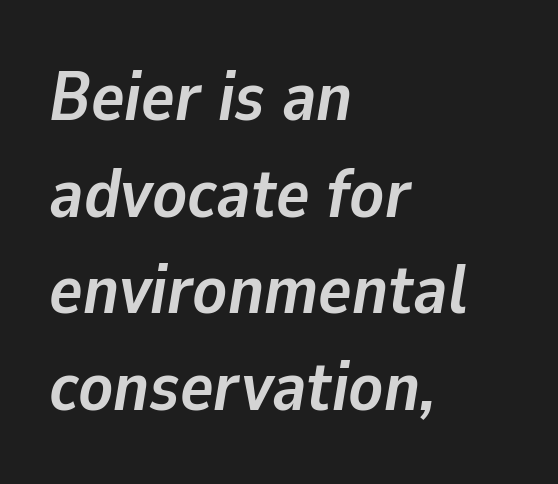
Q: Is the text bold? A: Yes.
Q: Is the text italic (slanted)? A: Yes, it leans right by about 9 degrees.
Q: Is the text underlined? A: No.
Q: How is the paragraph aligned? A: Left-aligned.
Q: Is the spacing between letters normal or unusually wide? A: Normal.
Q: Is the spacing between lines tight, normal or loose? A: Normal.
Q: Width (condensed, normal, or wide)? A: Normal.
Q: Stroke contrast? A: Low.
Q: x-height? A: Medium.
Q: Monospaced? A: No.
